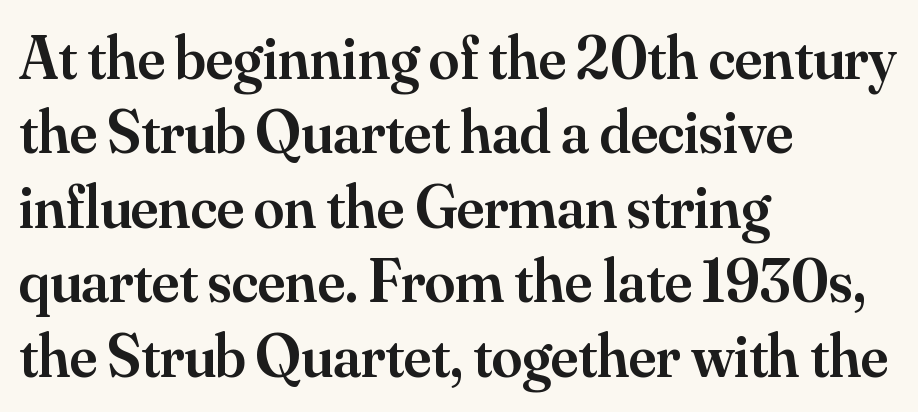
{"serif": "yes", "italic": "no", "bold": "semi", "weight": "semibold", "width": "normal", "stroke_contrast": "medium", "x_height": "small", "monospaced": "no", "underline": "no", "align": "left", "line_spacing_ratio": 1.22, "letter_spacing": "normal", "letter_spacing_em": 0.0, "glyph_px": 61}
